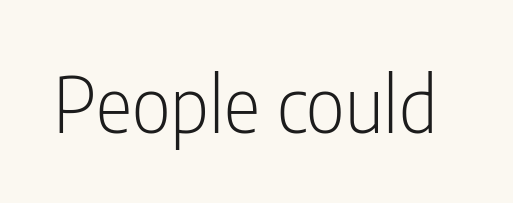
Q: Is the text bold? A: No.
Q: Is the text italic (slanted)? A: No, it is upright.
Q: Is the typeface a serif or a sans-serif typeface? A: Sans-serif.
Q: Is the text underlined? A: No.
Q: Is the spacing between letters normal or unusually wide? A: Normal.
Q: Width (condensed, normal, or wide)? A: Condensed.
Q: Stroke contrast? A: Low.
Q: x-height? A: Medium.
Q: Monospaced? A: No.
